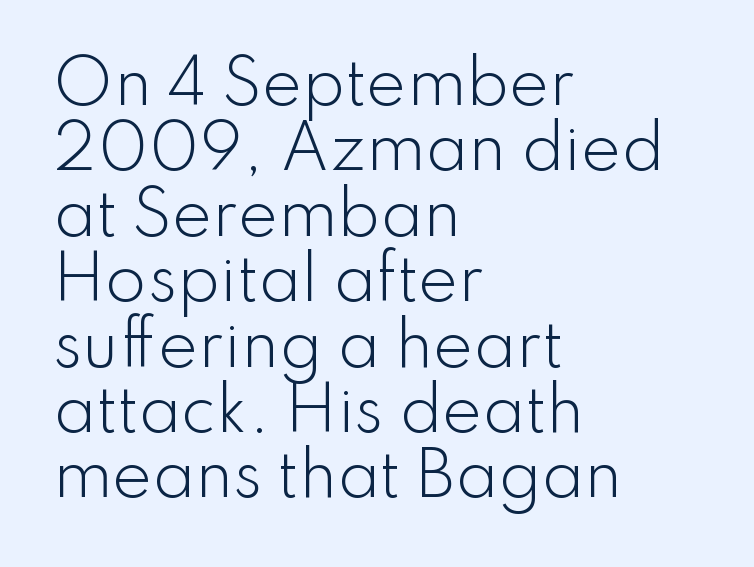
Vertical stems look standard width or narrower in stroke. Compared with typical paragraphs, the rows here are closer together. This sample has the flowing, uneven cadence of proportional lettering. Casual observation: everything's shoved over to the left. The face used here is rendered with its standard letterfit.
